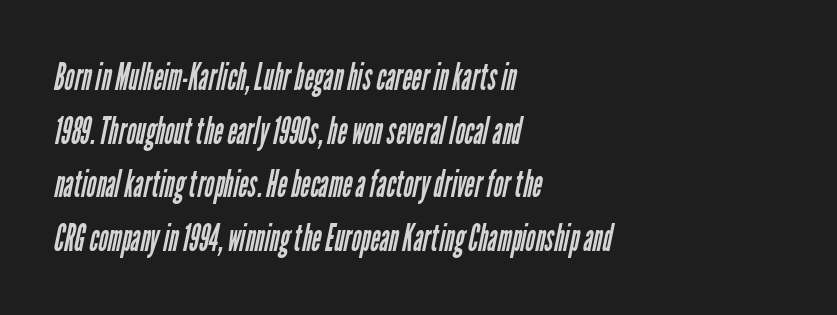
Varying glyph widths throughout — classic text-font behaviour. Baseline-to-baseline distance is the conventional proportion of letter height. Tracking value appears to be zero — textbook default spacing. Honestly, there is no underline to notice here at all.
